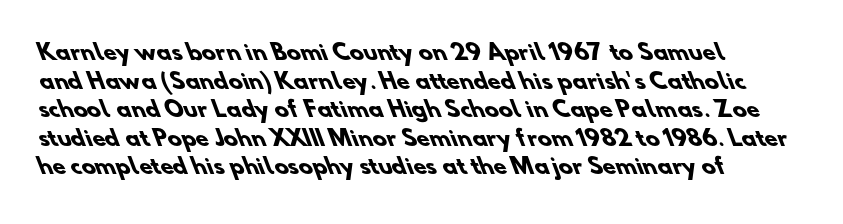
Q: Is the text bold? A: Yes.
Q: Is the text underlined? A: No.
Q: Is the spacing between letters normal or unusually wide? A: Normal.
Q: Is the spacing between lines tight, normal or loose? A: Normal.
